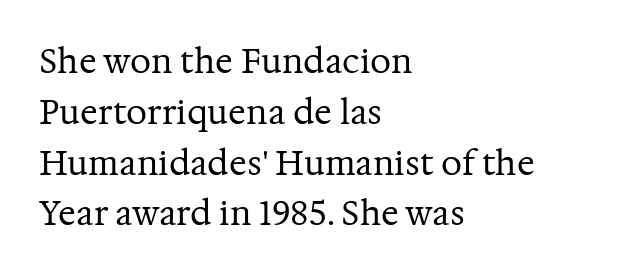
The image shows 33 px regular-weight serif type, upright; set left-aligned, normal line spacing (1.54x), normal letter spacing, not underlined; medium stroke contrast and a medium x-height.
